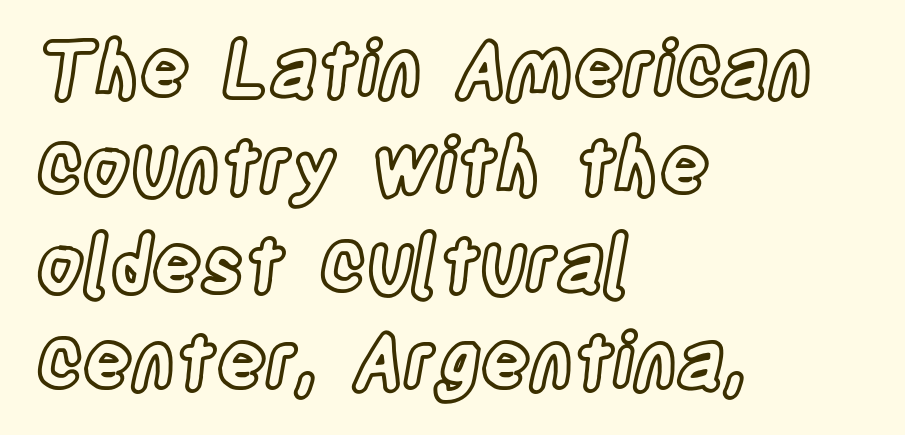
The image shows 76 px condensed type; set left-aligned, normal line spacing (1.28x), normal letter spacing, not underlined; a large x-height.
